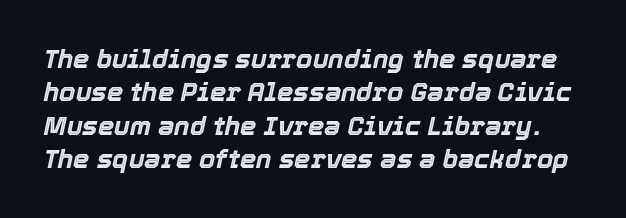
Q: Is the text italic (slanted)? A: Yes, it leans right by about 12 degrees.
Q: Is the text underlined? A: No.
Q: Is the spacing between letters normal or unusually wide? A: Normal.
Q: Is the spacing between lines tight, normal or loose? A: Normal.
